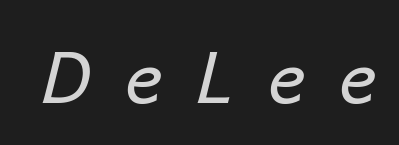
Q: Is the text bold? A: No.
Q: Is the text italic (slanted)? A: Yes, it leans right by about 14 degrees.
Q: Is the text underlined? A: No.
Q: Is the spacing between letters normal or unusually wide? A: Unusually wide.
Q: Width (condensed, normal, or wide)? A: Normal.
Q: Stroke contrast? A: Low.
Q: x-height? A: Medium.
Q: Monospaced? A: No.
